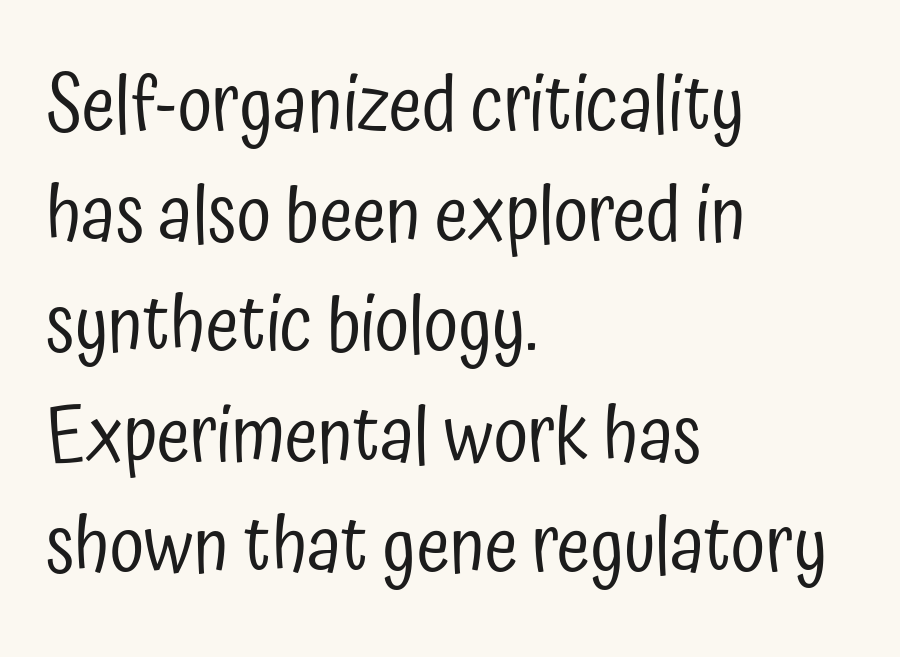
The compositor pushed each line to the left boundary. Normally led — the rows are evenly, conventionally spaced. Do the characters align in a grid? No, the font is proportional. Clear beneath every line of the passage. Ordinary non-slanted type is in use. Is the letter spacing exaggerated? No — it looks like the ordinary default.
